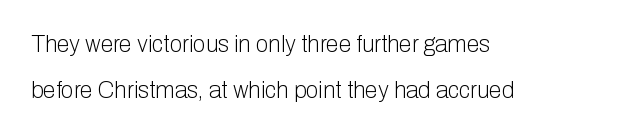
Airy leading. Underline: absent. The font's upright variant was chosen for this text. A student would call this left alignment; a typographer would say flush left, rag right.
